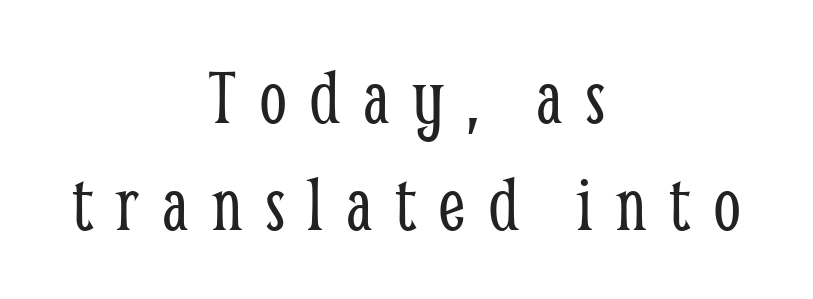
Q: Is the text bold? A: No.
Q: Is the text italic (slanted)? A: No, it is upright.
Q: Is the typeface a serif or a sans-serif typeface? A: Serif.
Q: Is the text underlined? A: No.
Q: How is the paragraph aligned? A: Centered.
Q: Is the spacing between letters normal or unusually wide? A: Unusually wide.
Q: Is the spacing between lines tight, normal or loose? A: Normal.
Q: Width (condensed, normal, or wide)? A: Condensed.
Q: Stroke contrast? A: Low.
Q: x-height? A: Medium.
Q: Monospaced? A: No.
